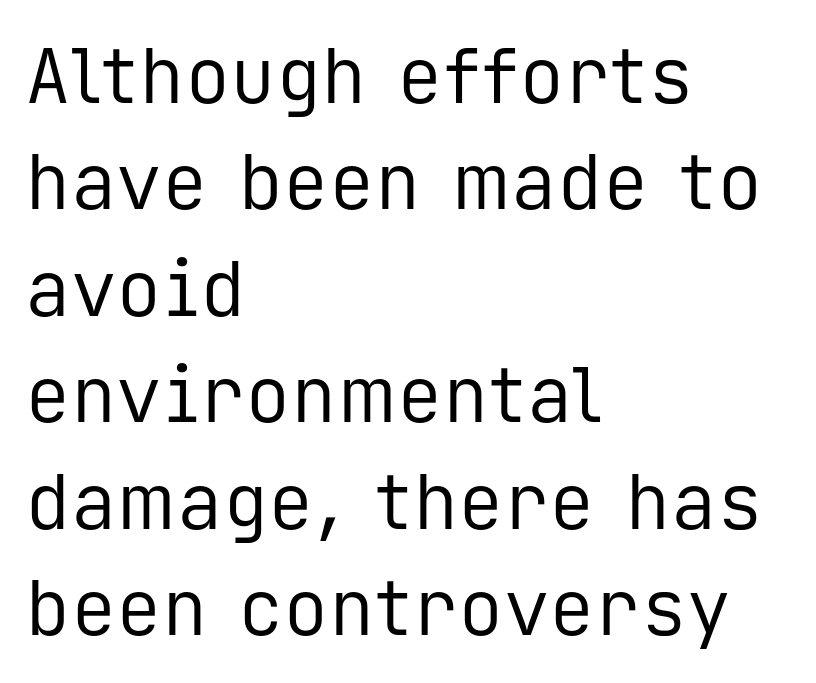
Q: Is the text bold? A: No.
Q: Is the text italic (slanted)? A: No, it is upright.
Q: Is the typeface a serif or a sans-serif typeface? A: Sans-serif.
Q: Is the text underlined? A: No.
Q: How is the paragraph aligned? A: Left-aligned.
Q: Is the spacing between letters normal or unusually wide? A: Normal.
Q: Is the spacing between lines tight, normal or loose? A: Normal.
Q: Width (condensed, normal, or wide)? A: Normal.
Q: Stroke contrast? A: Low.
Q: x-height? A: Medium.
Q: Monospaced? A: Yes.
